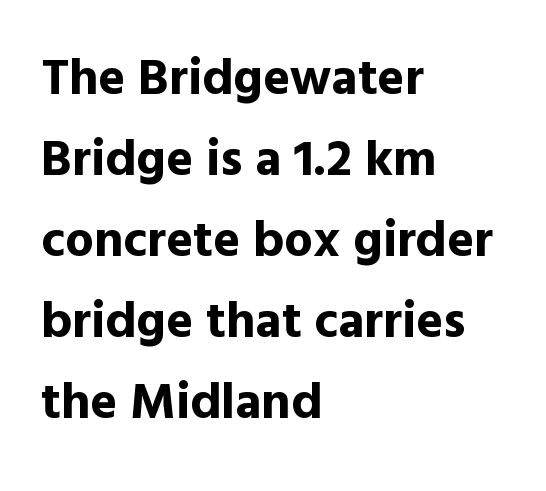
Each glyph is drawn with heavy, bold strokes. Grotesque or geometric, the face here clearly has no serifs. Unmarked baselines from the first word to the last. Tracking here is standard; glyphs follow each other at the usual distance. Notice how the stems are strictly vertical — no italics here. Each line starts at the same left margin while the right side varies.
